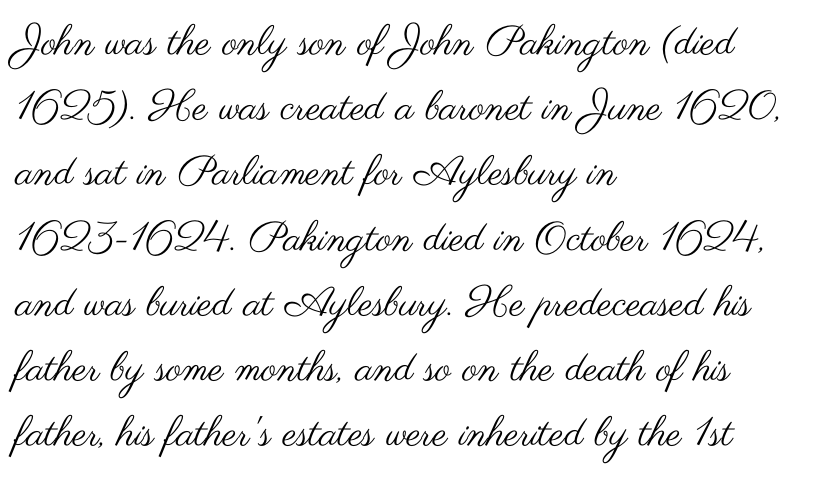
The image shows 41 px regular-weight, wide sans-serif type; set left-aligned, normal line spacing (1.59x), normal letter spacing, not underlined; medium stroke contrast and a small x-height.
